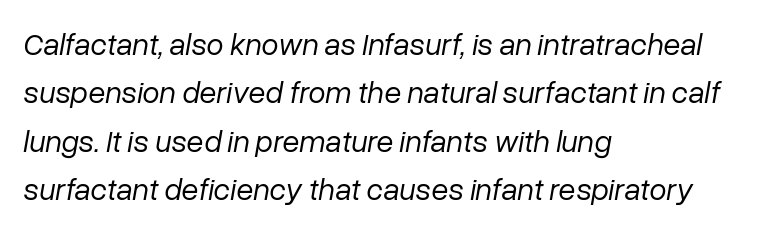
The image shows 31 px regular-weight type, italic (leaning right); set left-aligned, normal line spacing (1.56x), normal letter spacing, not underlined; low stroke contrast and a medium x-height.
